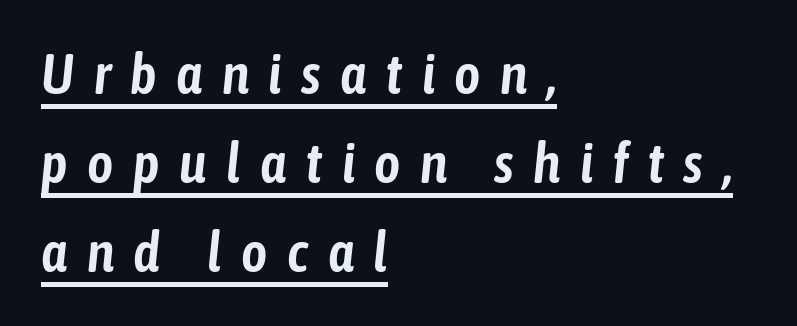
Q: Is the text italic (slanted)? A: Yes, it leans right by about 6 degrees.
Q: Is the text underlined? A: Yes.
Q: How is the paragraph aligned? A: Left-aligned.
Q: Is the spacing between letters normal or unusually wide? A: Unusually wide.
Q: Is the spacing between lines tight, normal or loose? A: Normal.
Q: Width (condensed, normal, or wide)? A: Condensed.
Q: Stroke contrast? A: Low.
Q: x-height? A: Medium.
Q: Monospaced? A: No.
